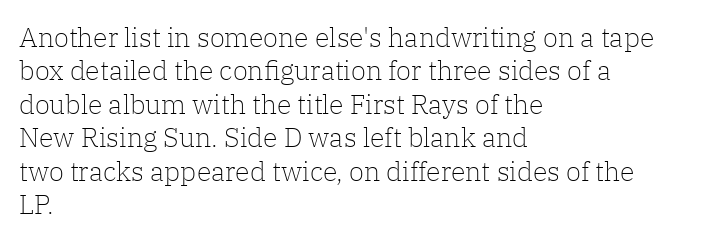
No letter is thick-stroked: the sample isn't bold. This rendering leaves character spacing at its baseline value. A bare baseline throughout the passage. Line beginnings align vertically; line endings do not. This sample uses an upright cut, with every glyph sitting square on the baseline.
